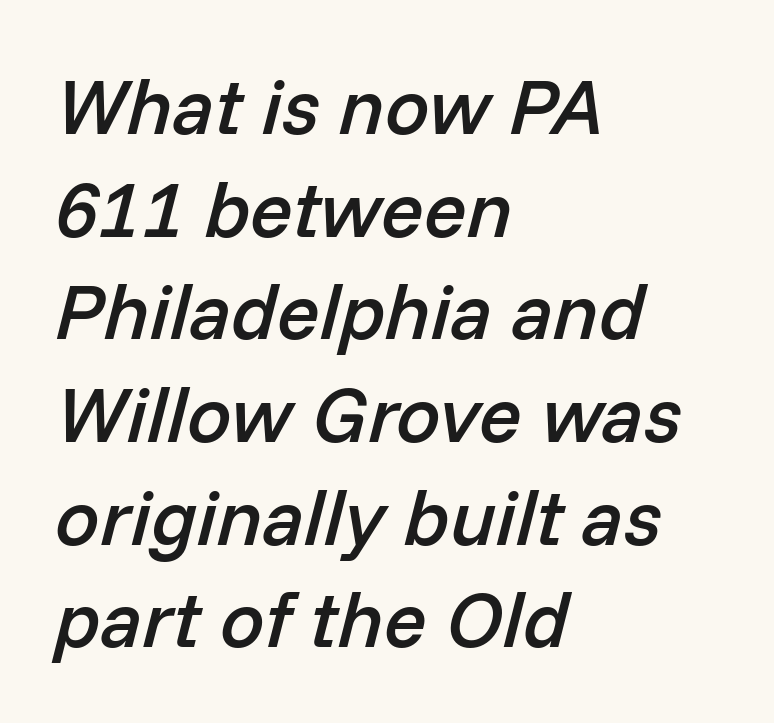
Bare-footed words on every line. The lines sit at an ordinary, default distance from one another. The horizontal fit of the characters is conventional and even. The rendering applies a slant to the glyphs. Do the characters align in a grid? No, the font is proportional. The passage is arranged the way most books set body copy — flush left.
